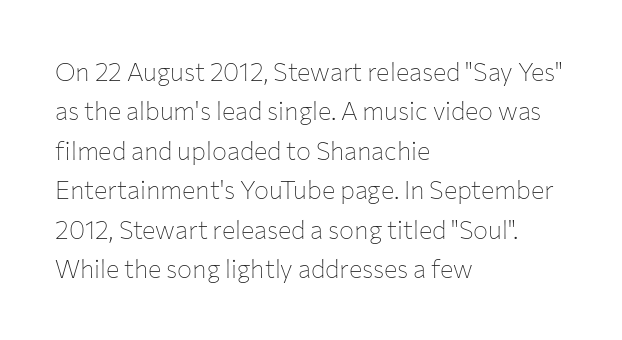
{"italic": "no", "bold": "no", "underline": "no", "align": "left", "line_spacing": "normal", "line_spacing_ratio": 1.58, "letter_spacing": "normal", "letter_spacing_em": 0.0, "glyph_px": 25}
